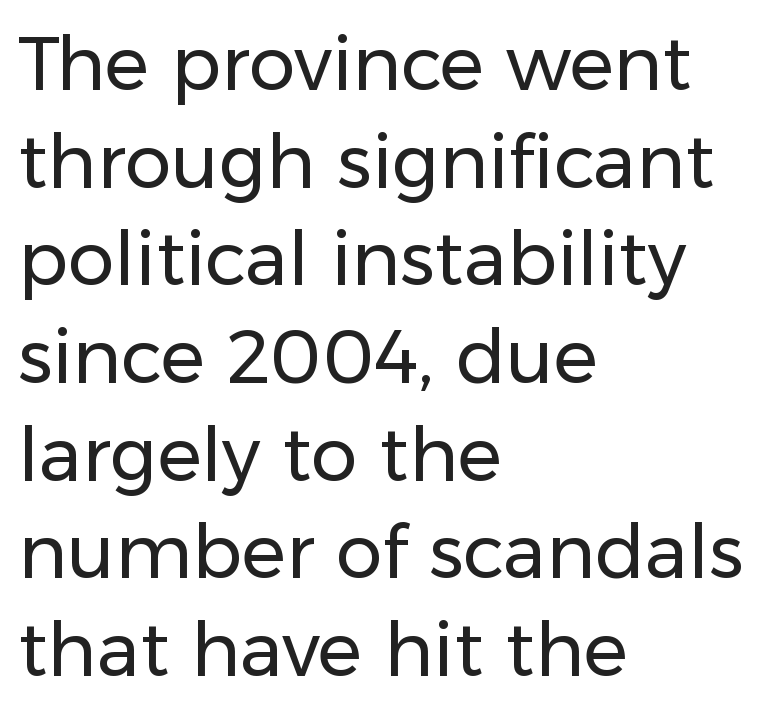
{"serif": "no", "italic": "no", "bold": "no", "weight": "regular", "width": "normal", "stroke_contrast": "low", "x_height": "medium", "monospaced": "no", "underline": "no", "align": "left", "line_spacing": "normal", "line_spacing_ratio": 1.32, "letter_spacing": "normal", "letter_spacing_em": 0.0, "glyph_px": 74}
